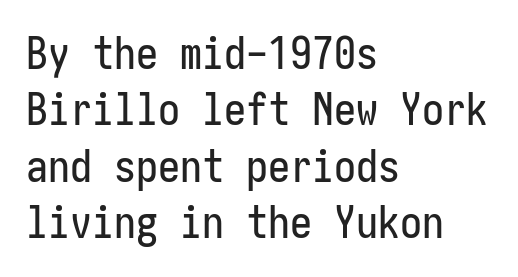
The image shows 44 px condensed sans-serif type, upright; set left-aligned, normal line spacing (1.28x), normal letter spacing, not underlined; low stroke contrast and a medium x-height.
